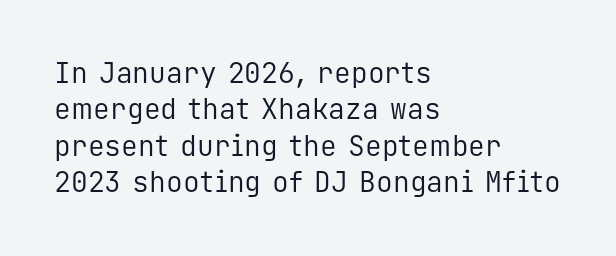
The image shows 28 px regular-weight sans-serif type, upright, monospaced; set left-aligned, normal line spacing (1.3x), normal letter spacing, not underlined; low stroke contrast and a medium x-height.
